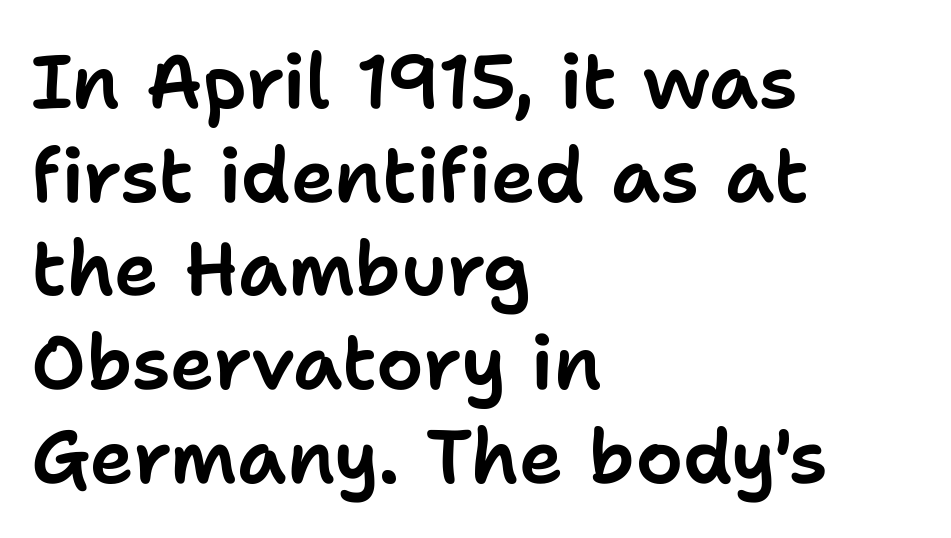
The image shows 75 px sans-serif type, upright; set left-aligned, normal line spacing (1.25x), normal letter spacing, not underlined; low stroke contrast and a medium x-height.
